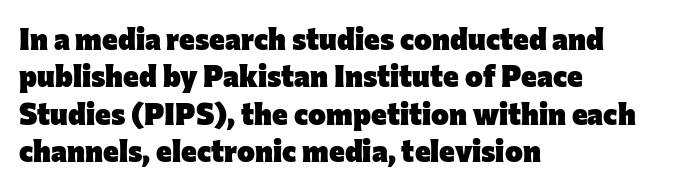
Q: Is the text bold? A: Yes.
Q: Is the text italic (slanted)? A: No, it is upright.
Q: Is the typeface a serif or a sans-serif typeface? A: Sans-serif.
Q: Is the text underlined? A: No.
Q: How is the paragraph aligned? A: Left-aligned.
Q: Is the spacing between letters normal or unusually wide? A: Normal.
Q: Is the spacing between lines tight, normal or loose? A: Normal.
Q: Width (condensed, normal, or wide)? A: Normal.
Q: Stroke contrast? A: Low.
Q: x-height? A: Medium.
Q: Monospaced? A: No.
